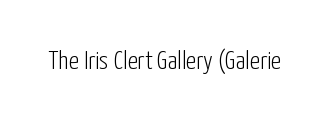
Q: Is the text bold? A: No.
Q: Is the text italic (slanted)? A: No, it is upright.
Q: Is the text underlined? A: No.
Q: Is the spacing between letters normal or unusually wide? A: Normal.
